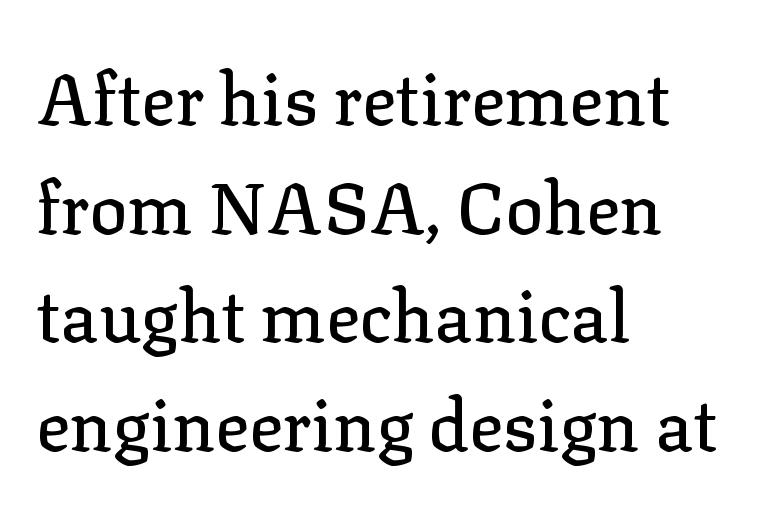
Students, note that the glyphs here touch the page at normal intervals. Compared with typical paragraphs, the rows here are spaced about the same. Posture: straight, roman, zero tilt. Letters rest on an invisible, unmarked baseline.
